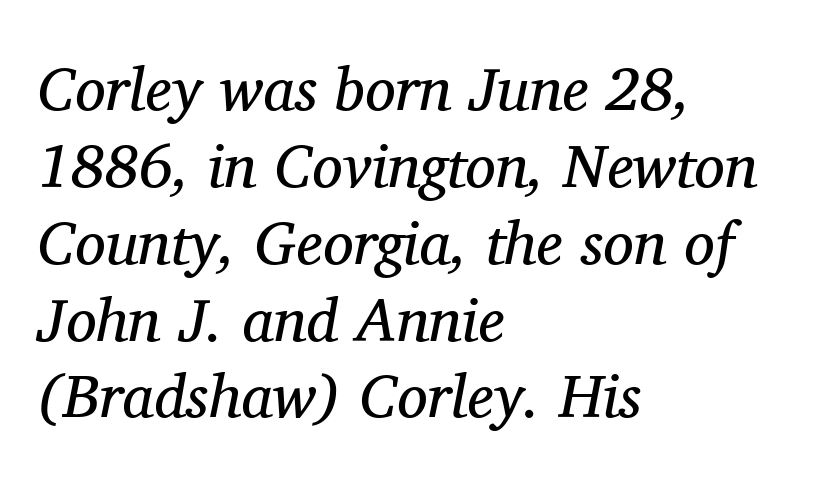
{"serif": "yes", "italic": "yes", "lean": "right", "slant_degrees": 11, "bold": "no", "weight": "regular", "width": "normal", "stroke_contrast": "medium", "x_height": "medium", "monospaced": "no", "underline": "no", "align": "left", "line_spacing": "normal", "line_spacing_ratio": 1.26, "letter_spacing": "normal", "letter_spacing_em": 0.0, "glyph_px": 61}
